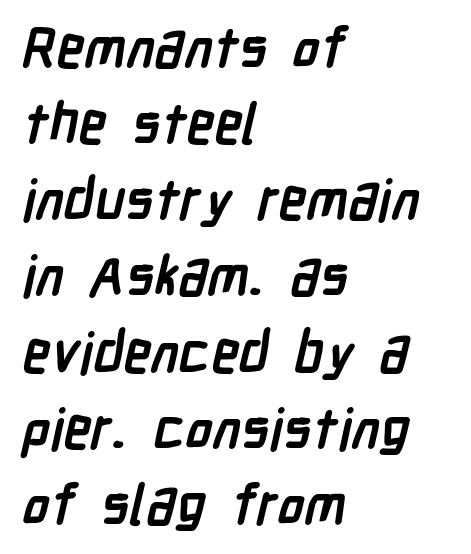
Q: Is the text bold? A: Yes.
Q: Is the typeface a serif or a sans-serif typeface? A: Sans-serif.
Q: Is the text underlined? A: No.
Q: How is the paragraph aligned? A: Left-aligned.
Q: Is the spacing between letters normal or unusually wide? A: Normal.
Q: Is the spacing between lines tight, normal or loose? A: Normal.
Q: Width (condensed, normal, or wide)? A: Condensed.
Q: Stroke contrast? A: Low.
Q: x-height? A: Medium.
Q: Monospaced? A: No.
